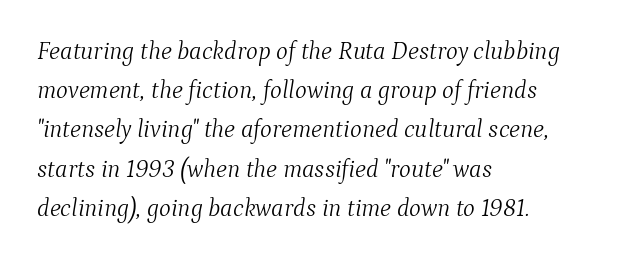
The image shows 25 px text type, italic (leaning right); set left-aligned, normal line spacing (1.57x), normal letter spacing, not underlined.
